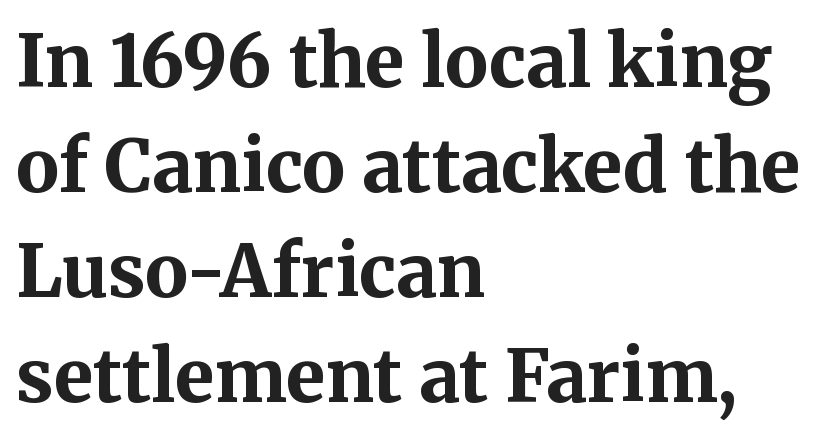
{"serif": "yes", "italic": "no", "bold": "yes", "weight": "bold", "width": "normal", "stroke_contrast": "medium", "x_height": "medium", "monospaced": "no", "underline": "no", "align": "left", "line_spacing": "normal", "line_spacing_ratio": 1.46, "letter_spacing": "normal", "letter_spacing_em": 0.0, "glyph_px": 72}
